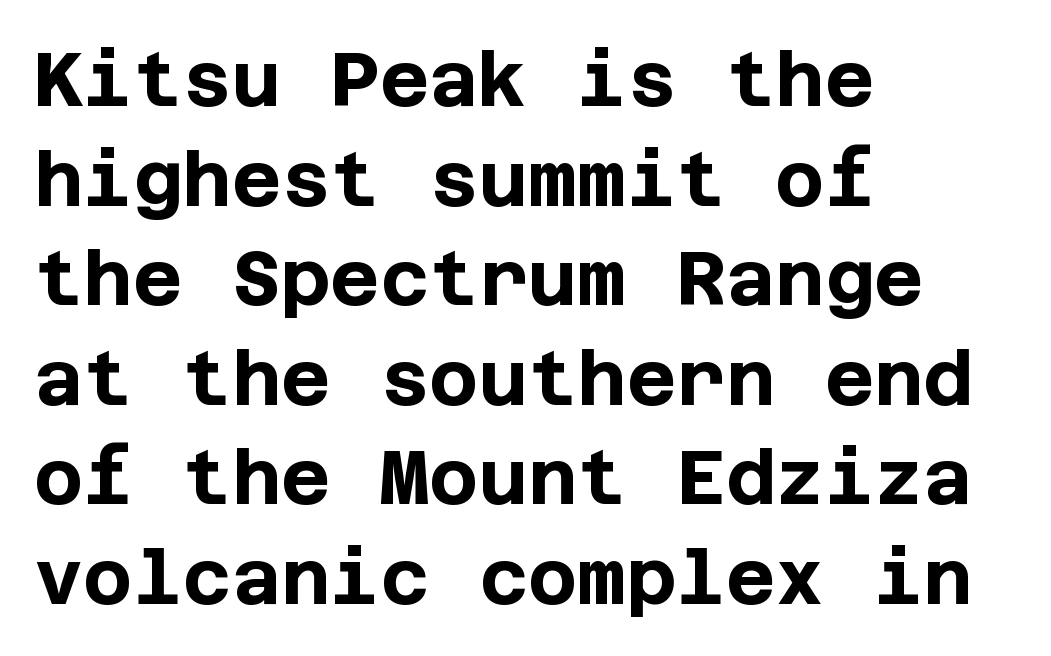
The image shows 76 px bold sans-serif type, upright; set left-aligned, normal line spacing (1.31x), normal letter spacing, not underlined; low stroke contrast and a large x-height.
